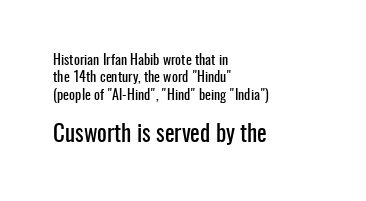
The image shows 23 px text type, upright; set left-aligned, line spacing 1.24x, normal letter spacing, not underlined; the second (bottom) block is 1.64x larger.
